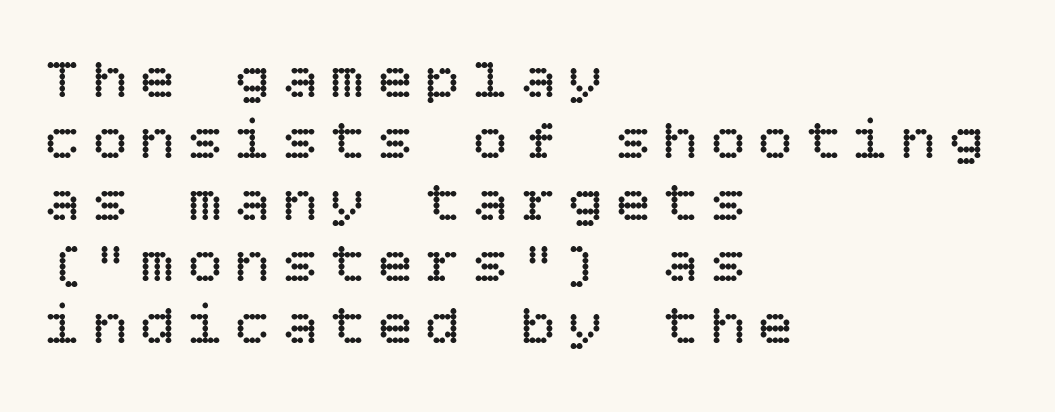
The rag falls on the right side of this text block. This reads as an unemphasized weight, regular at the heaviest. The designer dialed line spacing down below the default. Ascenders rise straight up at ninety degrees.
